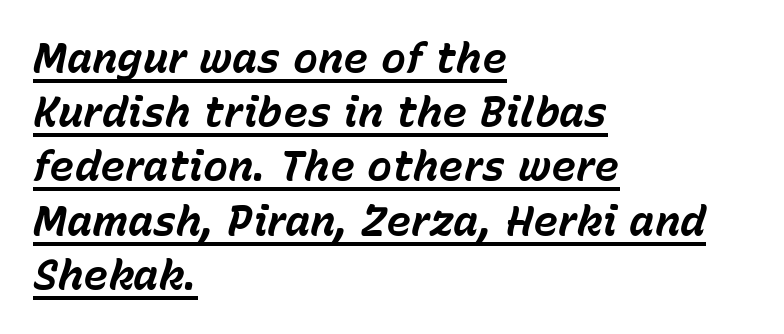
Q: Is the text bold? A: Yes.
Q: Is the text italic (slanted)? A: Yes, it leans right by about 15 degrees.
Q: Is the text underlined? A: Yes.
Q: How is the paragraph aligned? A: Left-aligned.
Q: Is the spacing between letters normal or unusually wide? A: Normal.
Q: Is the spacing between lines tight, normal or loose? A: Normal.
Q: Width (condensed, normal, or wide)? A: Normal.
Q: Stroke contrast? A: Low.
Q: x-height? A: Medium.
Q: Monospaced? A: No.
